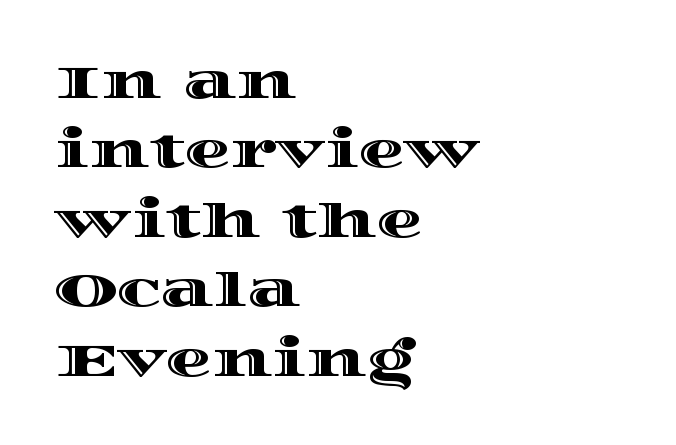
The image shows 46 px wide type, upright; set left-aligned, normal line spacing (1.51x), normal letter spacing, not underlined; a large x-height.
